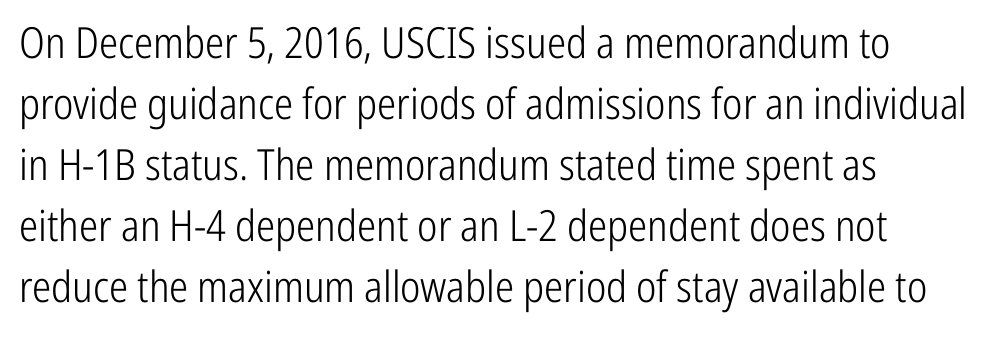
How would I describe the line gaps? Plain and ordinary. The glyphs in this specimen are sans serif. Standard letterfit; no display-style spreading of the glyphs. Is this a heavy cut? Hardly; it is regular or lighter. A roman cut, with each character standing at attention.
